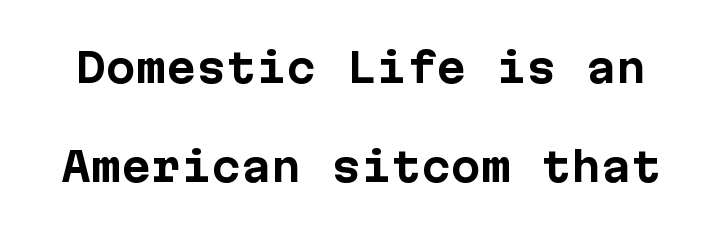
The font family rendered here belongs to the sans-serif group. Interline gaps are noticeably wide in this sample. A typesetter would call this zero additional tracking. Every character sits straight up, as roman type does. Underlining? Definitely not there.
